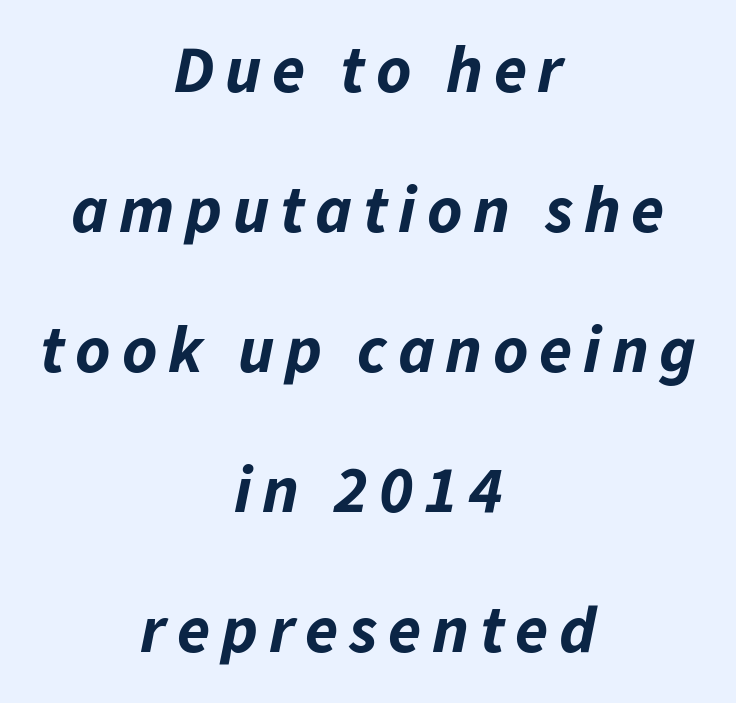
{"italic": "yes", "lean": "right", "slant_degrees": 11, "bold": "yes", "weight": "bold", "width": "normal", "stroke_contrast": "low", "x_height": "medium", "monospaced": "no", "underline": "no", "align": "center", "line_spacing": "loose", "line_spacing_ratio": 2.09, "glyph_px": 67}
